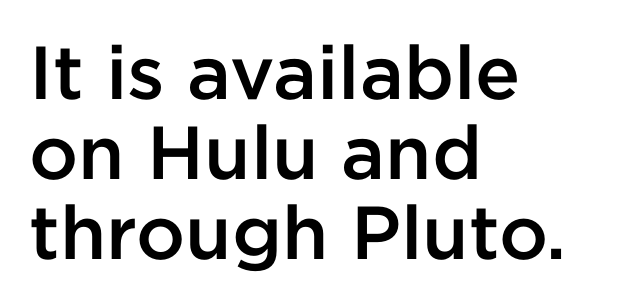
The image shows 75 px semibold sans-serif type, upright; set left-aligned, tight line spacing (1.07x), normal letter spacing, not underlined; low stroke contrast and a medium x-height.
